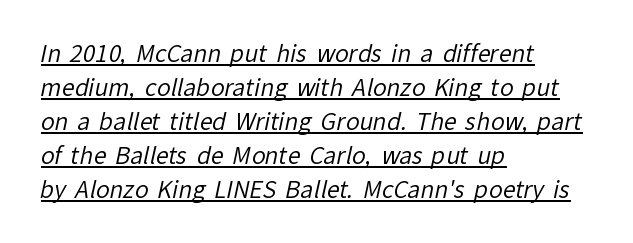
Q: Is the text bold? A: No.
Q: Is the text underlined? A: Yes.
Q: How is the paragraph aligned? A: Left-aligned.
Q: Is the spacing between letters normal or unusually wide? A: Normal.
Q: Is the spacing between lines tight, normal or loose? A: Normal.
